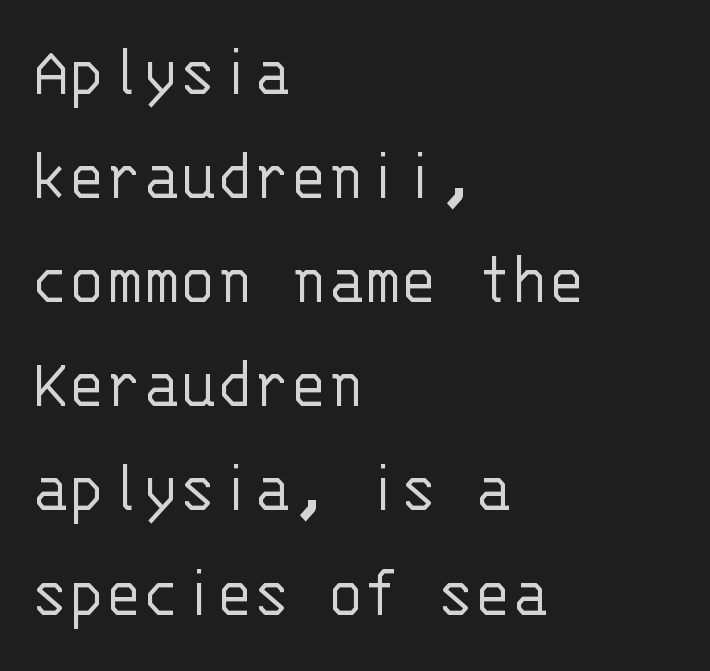
The image shows 76 px light sans-serif type, upright, monospaced; set left-aligned, normal line spacing (1.37x), normal letter spacing, not underlined; low stroke contrast and a large x-height.
